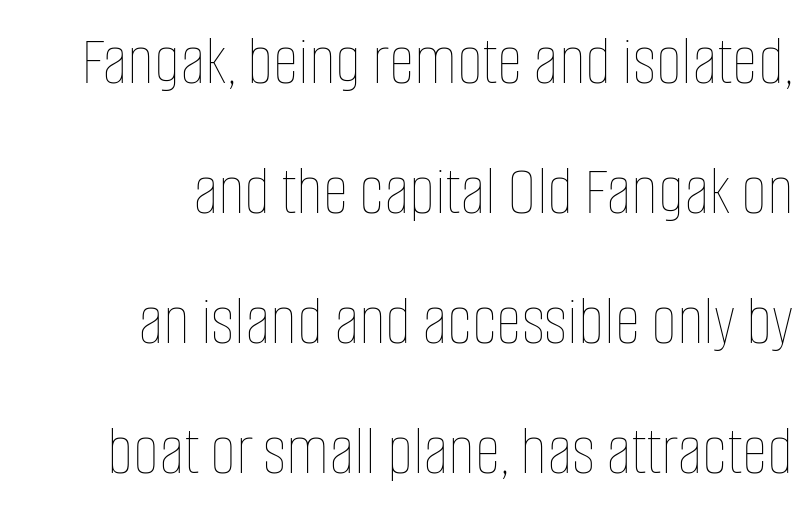
The specimen reads as upright at a glance. Observe the ordinary spacing: letters are neighbours, not strangers. The passage shown is typed in a proportional face where columns would drift. Beneath every word, the page is bare.
